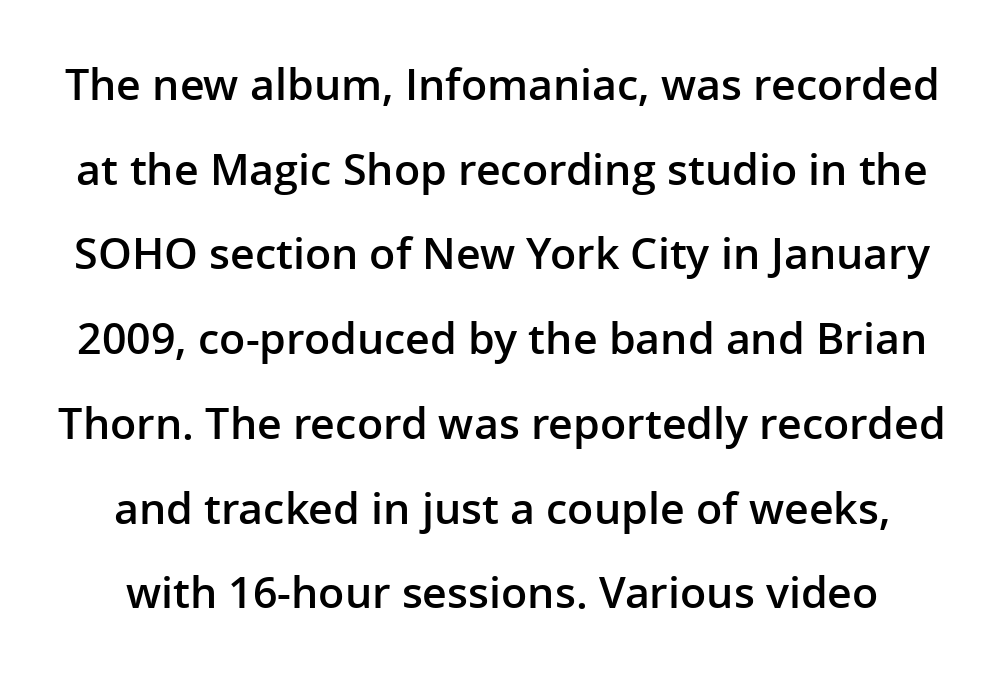
The image shows 43 px semibold sans-serif type, upright; set loose line spacing (1.97x), normal letter spacing, not underlined; low stroke contrast and a medium x-height.
